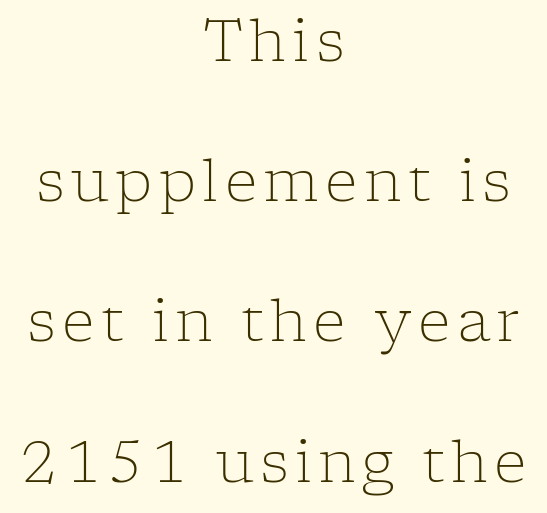
Q: Is the text bold? A: No.
Q: Is the text italic (slanted)? A: No, it is upright.
Q: Is the typeface a serif or a sans-serif typeface? A: Serif.
Q: Is the text underlined? A: No.
Q: How is the paragraph aligned? A: Centered.
Q: Is the spacing between lines tight, normal or loose? A: Loose.
Q: Width (condensed, normal, or wide)? A: Normal.
Q: Stroke contrast? A: Low.
Q: x-height? A: Medium.
Q: Monospaced? A: No.
